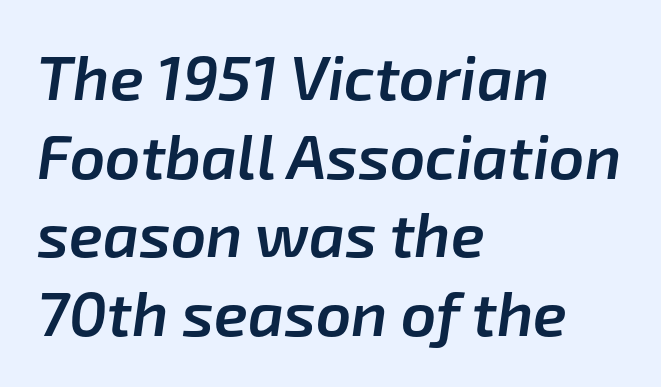
This sample has the flowing, uneven cadence of proportional lettering. Caption: standard tracking, unaltered. Plain, unruled lines of type. One-word summary of the alignment: left.
